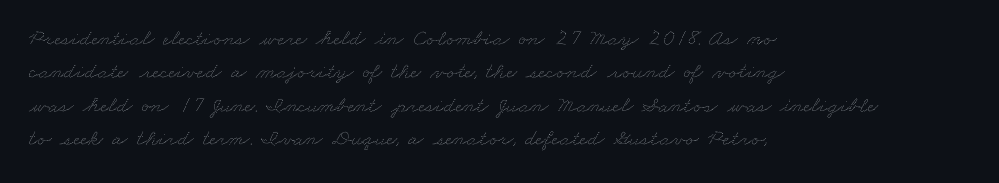
The image shows 23 px text type; set left-aligned, normal line spacing (1.45x), normal letter spacing, not underlined.
